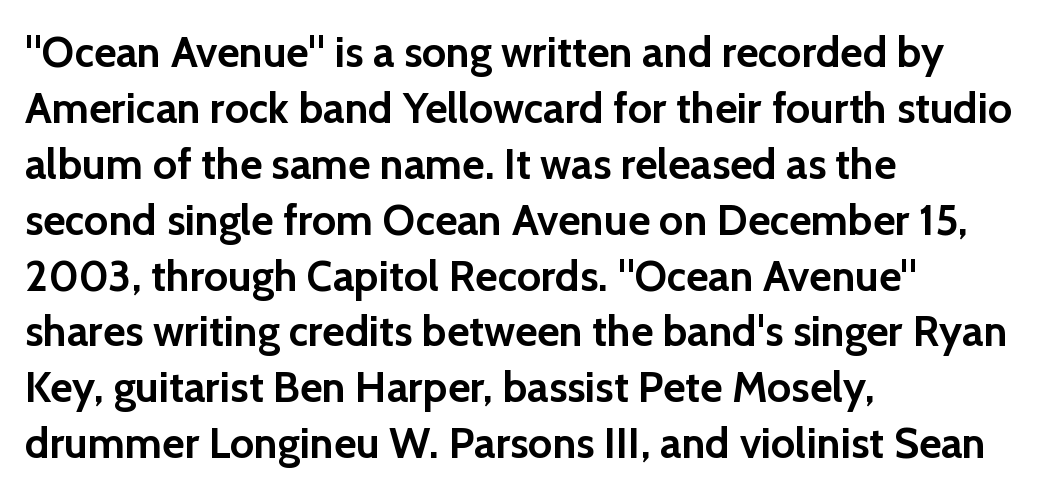
Character widths vary here, with narrow letters taking less room than wide ones. The rag falls on the right side of this text block. Does extra space separate the letters? No, they use regular spacing. Unmarked baselines from the first word to the last.
